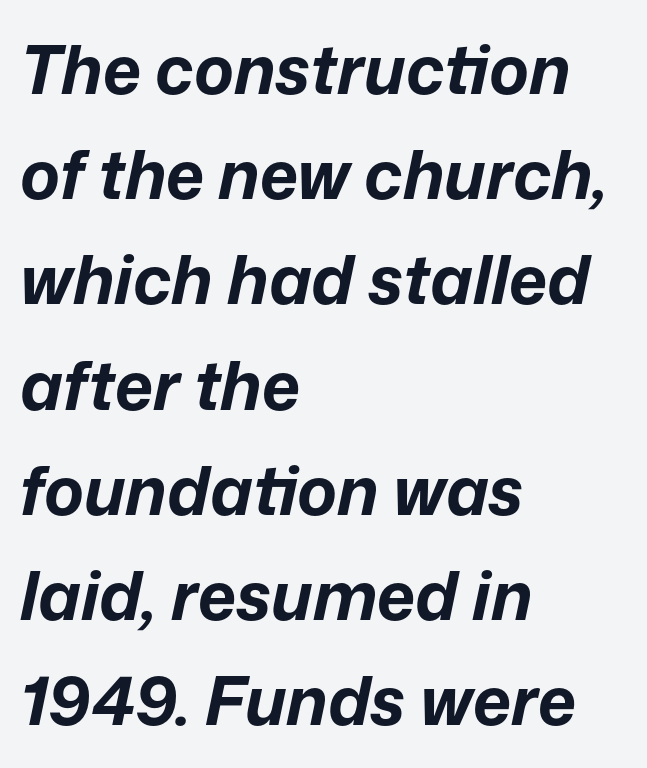
{"italic": "yes", "lean": "right", "slant_degrees": 12, "bold": "yes", "weight": "bold", "width": "normal", "stroke_contrast": "low", "x_height": "medium", "monospaced": "no", "underline": "no", "align": "left", "line_spacing": "normal", "line_spacing_ratio": 1.57, "letter_spacing": "normal", "letter_spacing_em": 0.0, "glyph_px": 67}
